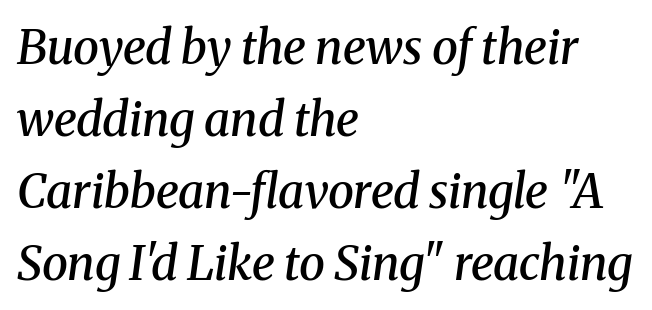
Posture: slanted. This sample has the flowing, uneven cadence of proportional lettering. The setting favours the left margin, as ordinary paragraphs usually do. Does the leading feel generous? No, just average. Is the type bold? Partly — it's a semibold, heavier than regular but not fully bold.
